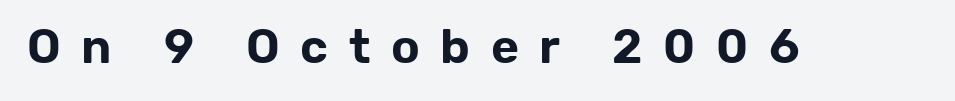
Q: Is the text italic (slanted)? A: No, it is upright.
Q: Is the typeface a serif or a sans-serif typeface? A: Sans-serif.
Q: Is the text underlined? A: No.
Q: Is the spacing between letters normal or unusually wide? A: Unusually wide.
Q: Width (condensed, normal, or wide)? A: Normal.
Q: Stroke contrast? A: Low.
Q: x-height? A: Medium.
Q: Monospaced? A: No.
